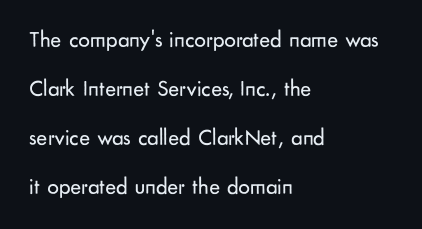
Q: Is the text bold? A: No.
Q: Is the text italic (slanted)? A: No, it is upright.
Q: Is the text underlined? A: No.
Q: How is the paragraph aligned? A: Left-aligned.
Q: Is the spacing between letters normal or unusually wide? A: Normal.
Q: Is the spacing between lines tight, normal or loose? A: Loose.
